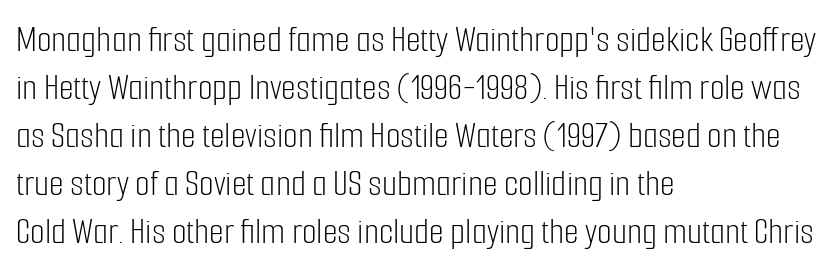
Q: Is the text bold? A: No.
Q: Is the text italic (slanted)? A: No, it is upright.
Q: Is the typeface a serif or a sans-serif typeface? A: Sans-serif.
Q: Is the text underlined? A: No.
Q: How is the paragraph aligned? A: Left-aligned.
Q: Is the spacing between letters normal or unusually wide? A: Normal.
Q: Is the spacing between lines tight, normal or loose? A: Normal.
Q: Width (condensed, normal, or wide)? A: Condensed.
Q: Stroke contrast? A: Low.
Q: x-height? A: Medium.
Q: Monospaced? A: No.
